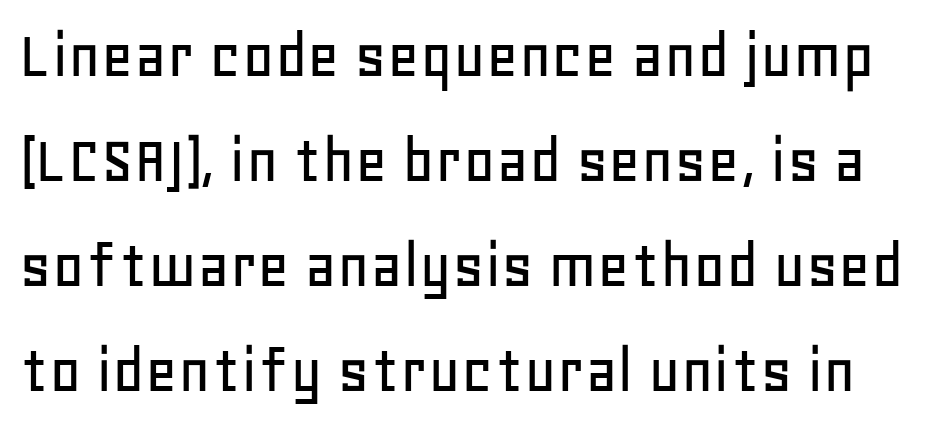
The image shows 70 px sans-serif type, upright; set normal line spacing (1.5x), normal letter spacing, not underlined; low stroke contrast and a large x-height.
